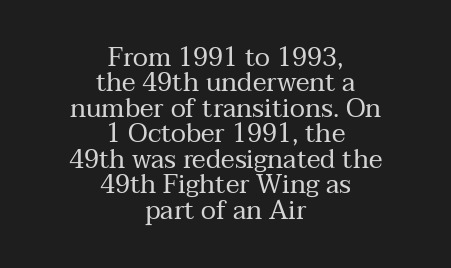
Characters remain perfectly vertical along every line. The tracking reads as untouched default to a designer's eye. Vertical stems look standard width or narrower in stroke. The passage shown stacks its lines with hardly any gap. Which margin do the lines hug? Neither — every line sits in the middle. Descenders hang freely into open space.
